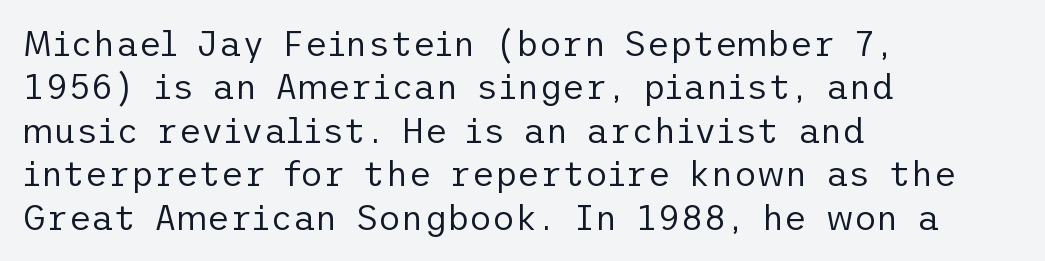
Q: Is the text bold? A: No.
Q: Is the text italic (slanted)? A: No, it is upright.
Q: Is the typeface a serif or a sans-serif typeface? A: Sans-serif.
Q: Is the text underlined? A: No.
Q: How is the paragraph aligned? A: Left-aligned.
Q: Is the spacing between letters normal or unusually wide? A: Normal.
Q: Width (condensed, normal, or wide)? A: Normal.
Q: Stroke contrast? A: Low.
Q: x-height? A: Medium.
